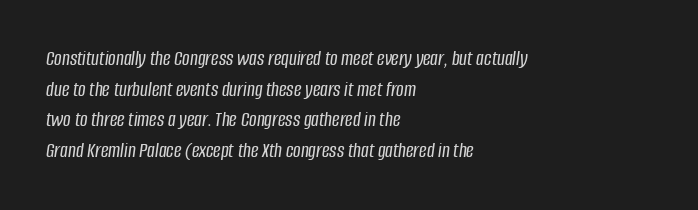
{"italic": "yes", "lean": "right", "slant_degrees": 8, "underline": "no", "align": "left", "line_spacing": "normal", "line_spacing_ratio": 1.46, "letter_spacing": "normal", "letter_spacing_em": 0.0, "glyph_px": 21}
